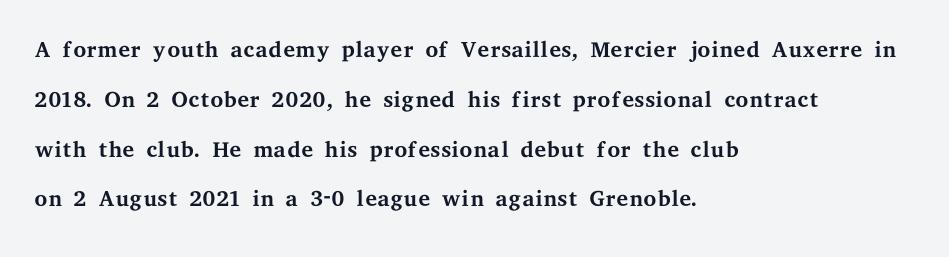
Line beginnings align vertically; line endings do not. Every character sits straight up, as roman type does. No heavy texture on the line: the type isn't bold. Characters follow at the spacing the type designer built in. The leading is moderate, giving the passage an even texture. The rendering uses natural spacing where letterforms have individual widths.
